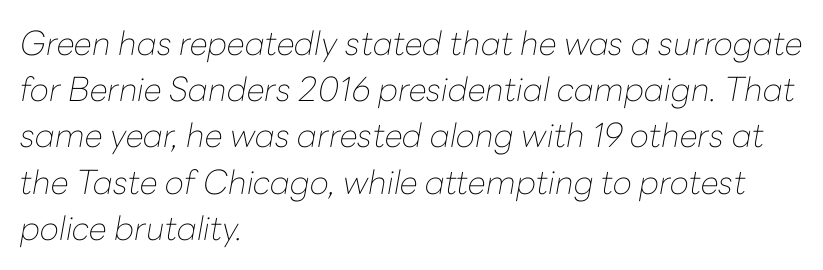
{"italic": "yes", "lean": "right", "slant_degrees": 10, "bold": "no", "weight": "thin", "width": "normal", "stroke_contrast": "low", "x_height": "medium", "monospaced": "no", "underline": "no", "align": "left", "line_spacing": "normal", "line_spacing_ratio": 1.4, "letter_spacing": "normal", "letter_spacing_em": 0.0, "glyph_px": 33}
